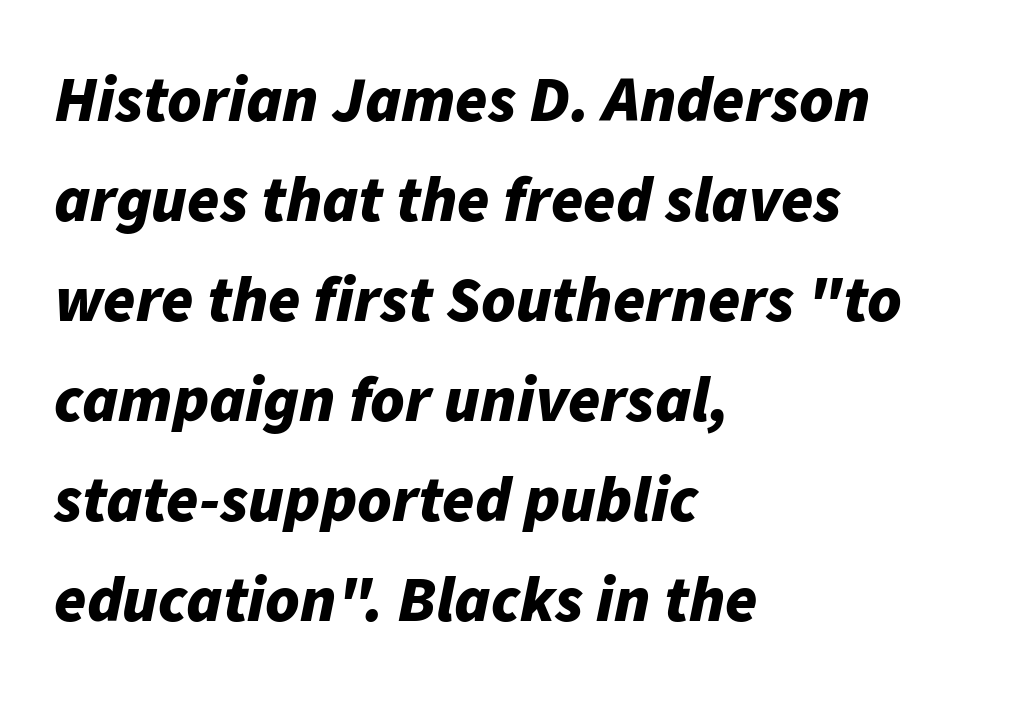
Q: Is the text bold? A: Yes.
Q: Is the text italic (slanted)? A: Yes, it leans right by about 11 degrees.
Q: Is the text underlined? A: No.
Q: How is the paragraph aligned? A: Left-aligned.
Q: Is the spacing between letters normal or unusually wide? A: Normal.
Q: Is the spacing between lines tight, normal or loose? A: Normal.
Q: Width (condensed, normal, or wide)? A: Normal.
Q: Stroke contrast? A: Low.
Q: x-height? A: Medium.
Q: Monospaced? A: No.
